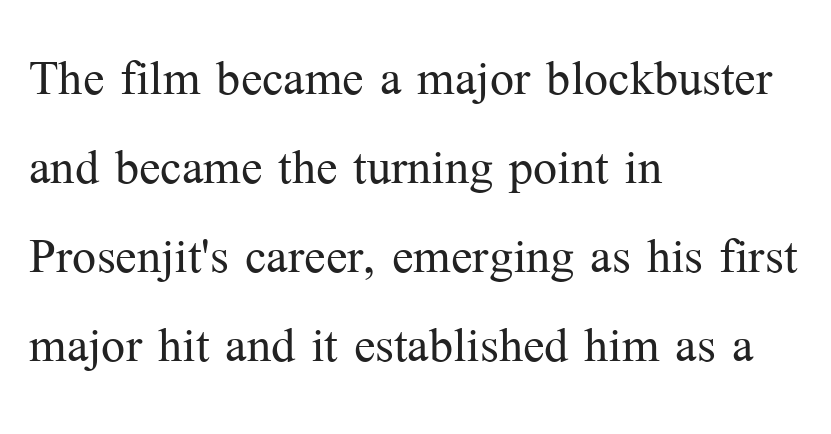
Q: Is the text bold? A: No.
Q: Is the text italic (slanted)? A: No, it is upright.
Q: Is the typeface a serif or a sans-serif typeface? A: Serif.
Q: Is the text underlined? A: No.
Q: How is the paragraph aligned? A: Left-aligned.
Q: Is the spacing between letters normal or unusually wide? A: Normal.
Q: Is the spacing between lines tight, normal or loose? A: Normal.
Q: Width (condensed, normal, or wide)? A: Normal.
Q: Stroke contrast? A: Medium.
Q: x-height? A: Medium.
Q: Monospaced? A: No.
